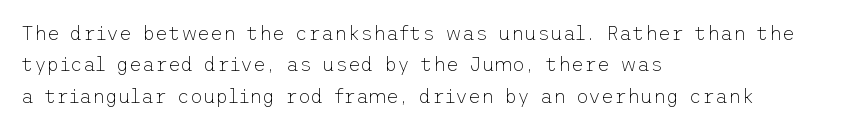
Q: Is the text bold? A: No.
Q: Is the text italic (slanted)? A: No, it is upright.
Q: Is the text underlined? A: No.
Q: How is the paragraph aligned? A: Left-aligned.
Q: Is the spacing between letters normal or unusually wide? A: Normal.
Q: Is the spacing between lines tight, normal or loose? A: Normal.
